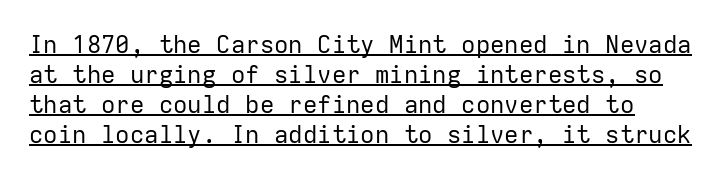
The image shows 24 px text type, upright; set normal line spacing (1.25x), normal letter spacing, underlined.
